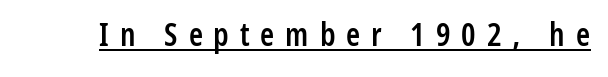
The image shows 32 px semibold, condensed sans-serif type, upright; set unusually wide letter spacing (+0.34 em), underlined; low stroke contrast and a medium x-height.
